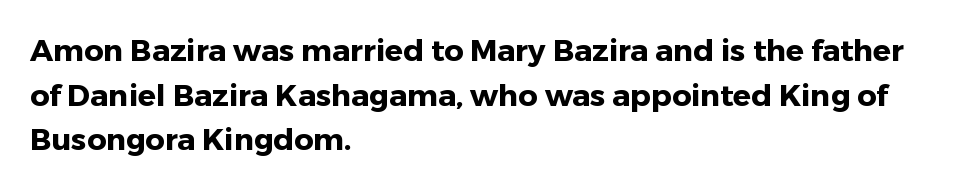
The image shows 30 px heavy sans-serif type, upright; set left-aligned, normal line spacing (1.49x), normal letter spacing, not underlined; low stroke contrast and a medium x-height.
